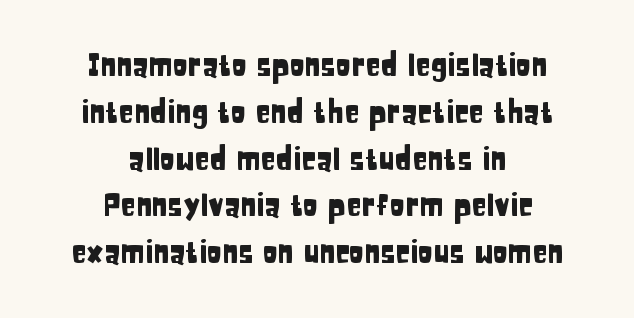
Proportional: the letters do not fall into vertical columns. Honestly, the letter spacing is just normal — you wouldn't notice it. Notice how descenders clear the ascenders below comfortably — that's standard leading. This rendering employs a face without finishing strokes, i.e., a sans-serif. Upright lettering throughout.
